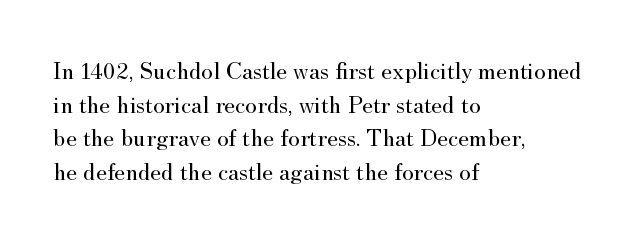
The image shows 25 px text type, upright; set left-aligned, normal line spacing (1.35x), normal letter spacing, not underlined.
